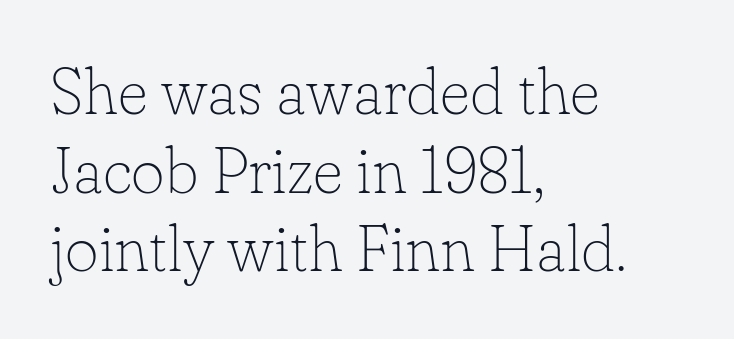
The image shows 65 px thin serif type, upright; set left-aligned, line spacing 1.21x, normal letter spacing, not underlined; low stroke contrast and a small x-height.
